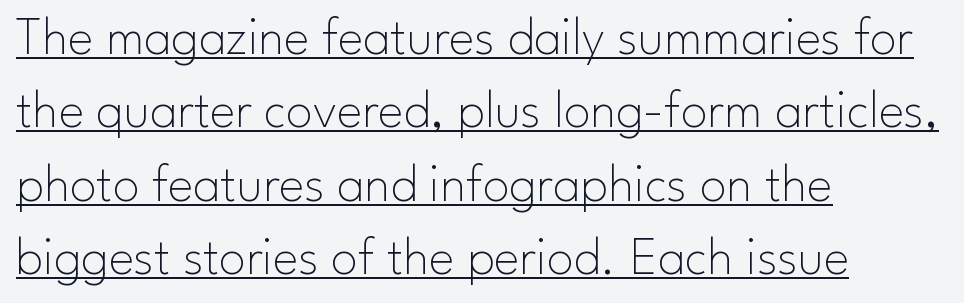
Rendered with straight, roman letterforms. Do the characters align in a grid? No, the font is proportional. A light-to-regular cut is what we see here. The paragraph shown leans on its left margin. There is no visible air inserted between adjacent glyphs. The passage shown is typeset with a sans-serif family.
